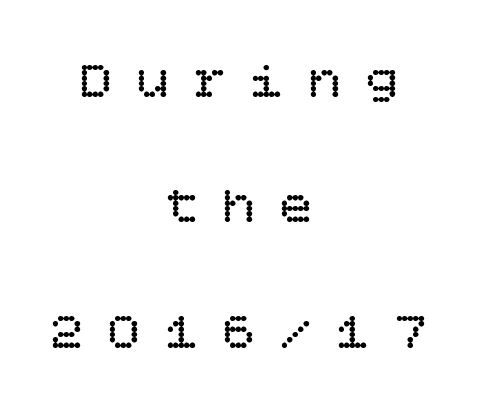
{"italic": "no", "bold": "no", "weight": "regular", "width": "normal", "stroke_contrast": "low", "x_height": "large", "underline": "no", "align": "center", "line_spacing": "loose", "line_spacing_ratio": 2.32, "letter_spacing": "wide", "letter_spacing_em": 0.46, "glyph_px": 54}
